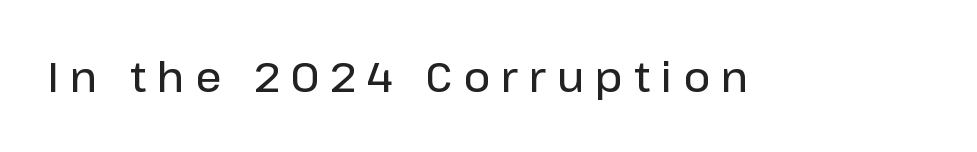
The image shows 41 px semibold sans-serif type, upright; set unusually wide letter spacing (+0.27 em), not underlined; low stroke contrast and a medium x-height.
